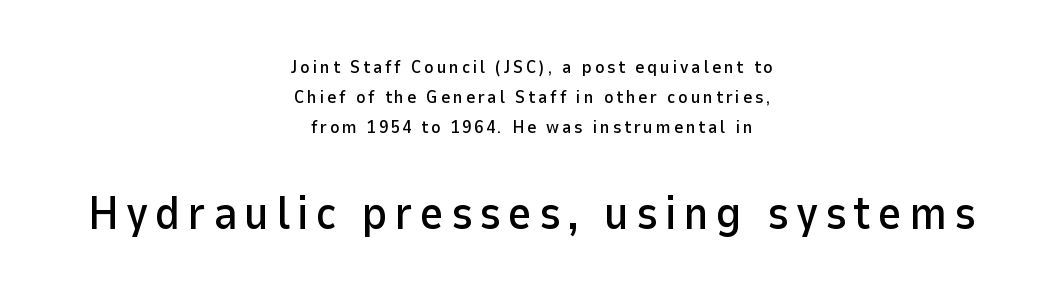
{"serif": "no", "italic": "no", "width": "normal", "stroke_contrast": "low", "x_height": "medium", "monospaced": "no", "underline": "no", "align": "center", "line_spacing": "normal", "line_spacing_ratio": 1.68, "larger_block": "second", "size_ratio": 2.56, "glyph_px": 46}
